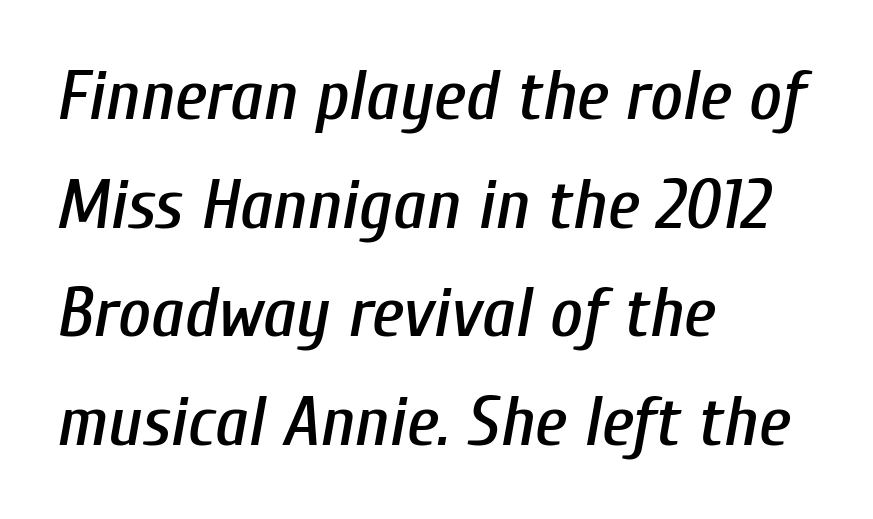
Type without underlining. The letterforms sit shoulder to shoulder at normal distance. These lines stack with their left ends in a neat column. The face used here is proportionally spaced, like ordinary book or web type.
